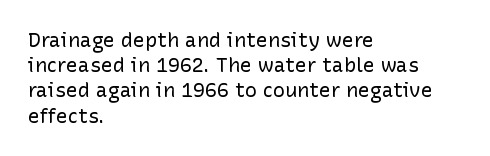
How would I describe the line gaps? Plain and ordinary. Stem width sits at or under what a default text font uses. Posture: straight, roman, zero tilt. Underlining? Definitely not there. How are the letters spaced? Ordinarily, with no added tracking. Alignment: flush left.
